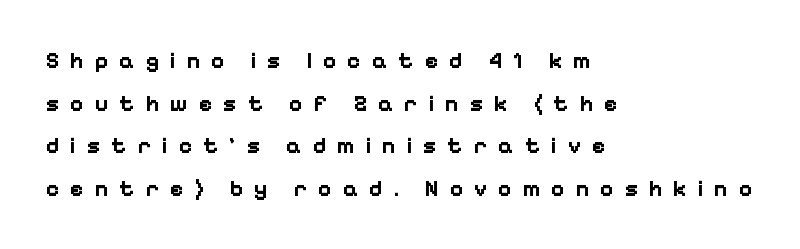
{"italic": "no", "bold": "yes", "underline": "no", "align": "left", "line_spacing_ratio": 1.85, "letter_spacing": "wide", "letter_spacing_em": 0.46, "glyph_px": 23}
